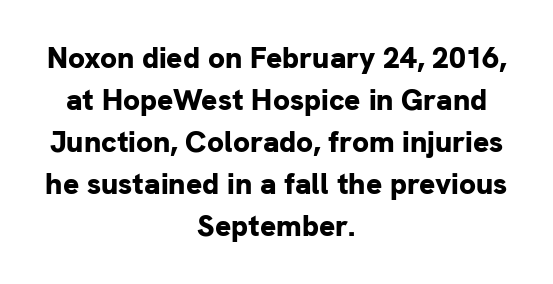
The image shows 30 px bold sans-serif type, upright; set centered, normal line spacing (1.4x), normal letter spacing, not underlined; low stroke contrast and a medium x-height.
